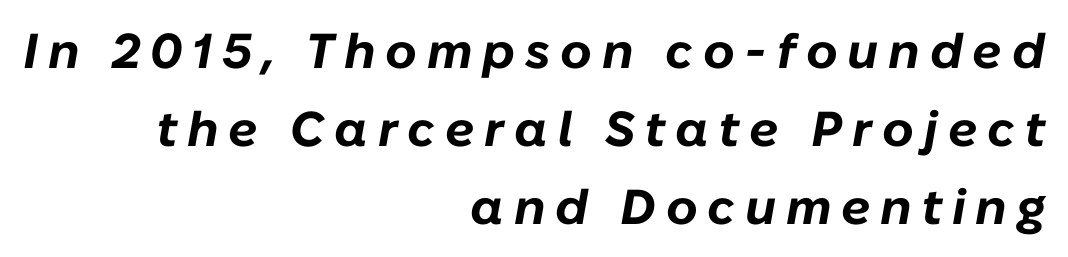
{"italic": "yes", "lean": "right", "slant_degrees": 10, "bold": "yes", "weight": "bold", "width": "normal", "stroke_contrast": "low", "x_height": "medium", "monospaced": "no", "underline": "no", "align": "right", "line_spacing": "normal", "line_spacing_ratio": 1.59, "letter_spacing": "wide", "letter_spacing_em": 0.2, "glyph_px": 49}
